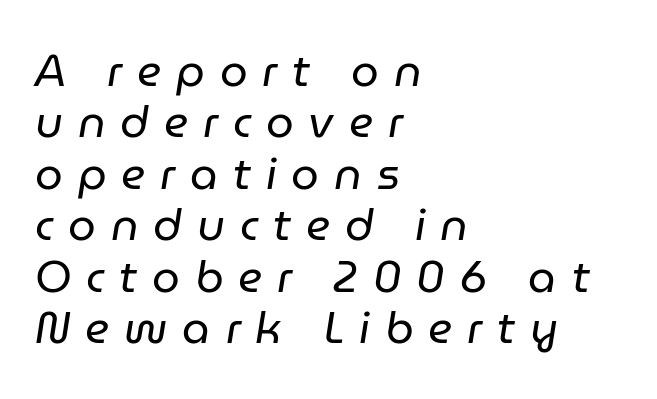
The image shows 44 px regular-weight type, italic (leaning right); set left-aligned, line spacing 1.17x, unusually wide letter spacing (+0.34 em), not underlined; low stroke contrast and a medium x-height.
